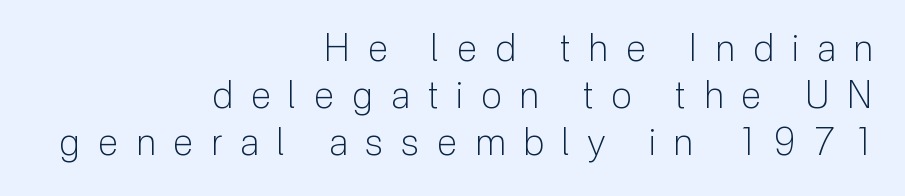
{"serif": "no", "italic": "no", "bold": "no", "weight": "light", "width": "normal", "stroke_contrast": "low", "x_height": "medium", "monospaced": "no", "underline": "no", "align": "right", "line_spacing": "normal", "line_spacing_ratio": 1.27, "letter_spacing": "wide", "letter_spacing_em": 0.49, "glyph_px": 37}
